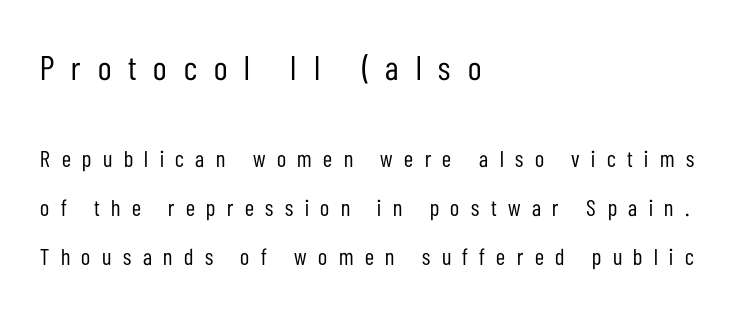
{"serif": "no", "italic": "no", "bold": "no", "weight": "regular", "width": "condensed", "stroke_contrast": "low", "x_height": "medium", "monospaced": "no", "underline": "no", "align": "left", "line_spacing": "loose", "line_spacing_ratio": 2.13, "letter_spacing": "wide", "letter_spacing_em": 0.5, "larger_block": "first", "size_ratio": 1.48, "glyph_px": 34}
